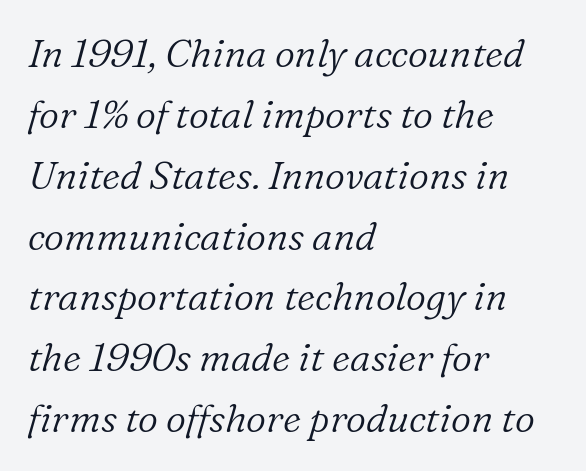
{"serif": "yes", "italic": "yes", "lean": "right", "slant_degrees": 16, "bold": "no", "weight": "light", "width": "normal", "stroke_contrast": "low", "x_height": "medium", "monospaced": "no", "underline": "no", "align": "left", "line_spacing": "normal", "line_spacing_ratio": 1.56, "letter_spacing": "normal", "letter_spacing_em": 0.0, "glyph_px": 39}
